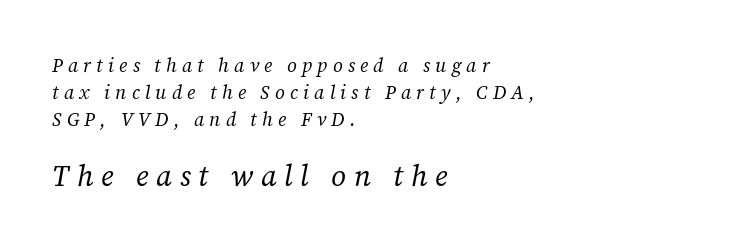
{"serif": "yes", "italic": "yes", "lean": "right", "slant_degrees": 12, "bold": "no", "weight": "regular", "width": "normal", "stroke_contrast": "low", "x_height": "medium", "monospaced": "no", "underline": "no", "align": "left", "line_spacing": "normal", "line_spacing_ratio": 1.41, "letter_spacing": "wide", "letter_spacing_em": 0.27, "larger_block": "second", "size_ratio": 1.53, "glyph_px": 29}
